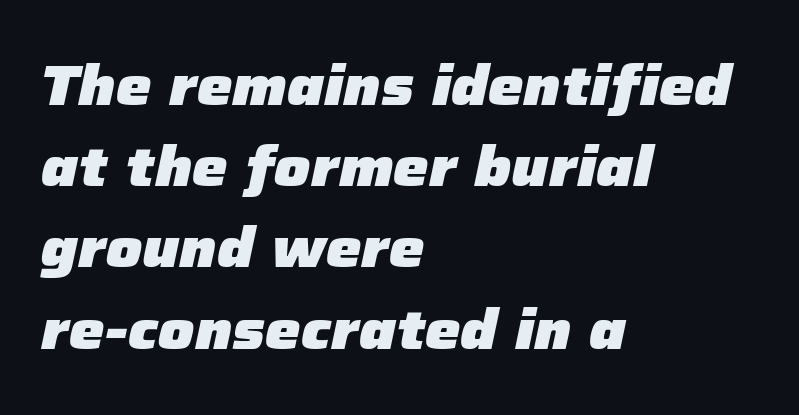
The image shows 56 px heavy type, italic (leaning right); set left-aligned, normal line spacing (1.45x), normal letter spacing, not underlined; low stroke contrast and a medium x-height.
